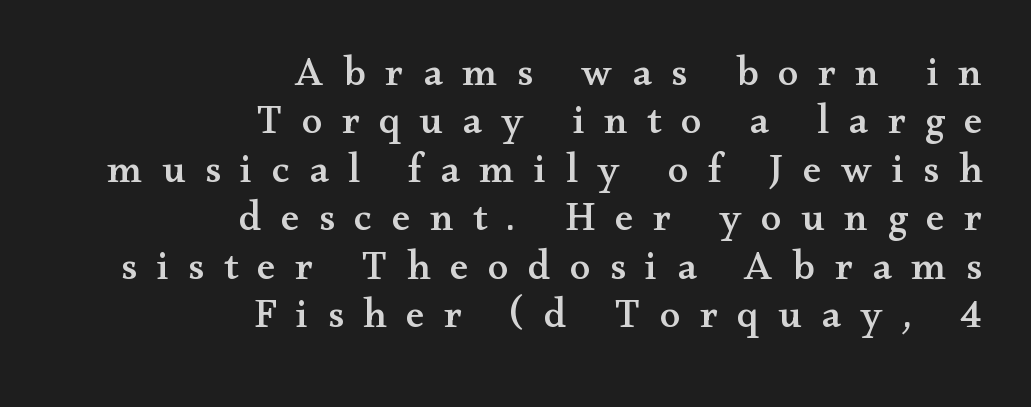
The image shows 41 px wide serif type, upright; set right-aligned, line spacing 1.18x, unusually wide letter spacing (+0.48 em), not underlined; medium stroke contrast and a small x-height.
